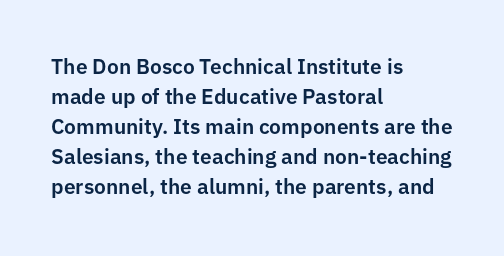
The gaps between neighbouring characters are ordinary and unremarkable. This rendering uses left alignment, leaving the right contour irregular. Horizontal bands of white between lines are of average thickness. The strip under each line holds only bare page. It's the straight-up-and-down kind of type.
